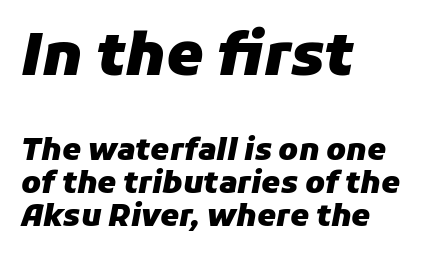
Q: Is the text bold? A: Yes.
Q: Is the text italic (slanted)? A: Yes, it leans right by about 11 degrees.
Q: Is the text underlined? A: No.
Q: How is the paragraph aligned? A: Left-aligned.
Q: Is the spacing between letters normal or unusually wide? A: Normal.
Q: Is the spacing between lines tight, normal or loose? A: Tight.
Q: Which block of text is set in a larger size, the first (top) or the second (bottom)? A: The first (top) one.
Q: Width (condensed, normal, or wide)? A: Normal.
Q: Stroke contrast? A: Low.
Q: x-height? A: Medium.
Q: Monospaced? A: No.
